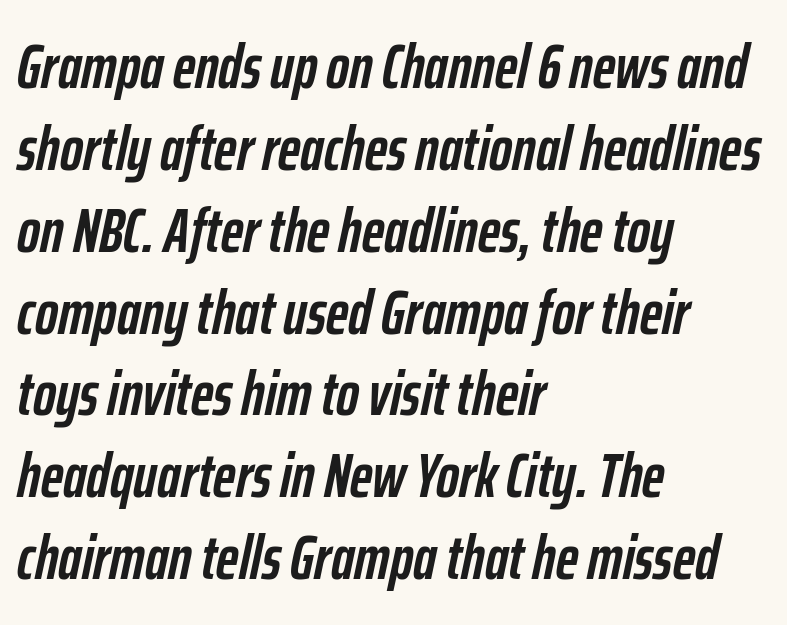
Vertically, the passage feels balanced, rows spaced as you'd expect. This sample uses plain, unmodified letter spacing. Proportional: the letters do not fall into vertical columns. Reading down the block, your eye returns to a fixed left position each line.
